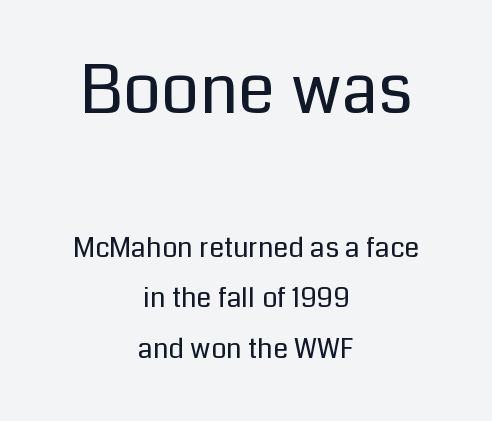
{"serif": "no", "italic": "no", "bold": "no", "weight": "regular", "width": "normal", "stroke_contrast": "low", "x_height": "medium", "monospaced": "no", "underline": "no", "align": "center", "line_spacing_ratio": 1.87, "letter_spacing": "normal", "letter_spacing_em": 0.0, "larger_block": "first", "size_ratio": 2.48, "glyph_px": 67}
